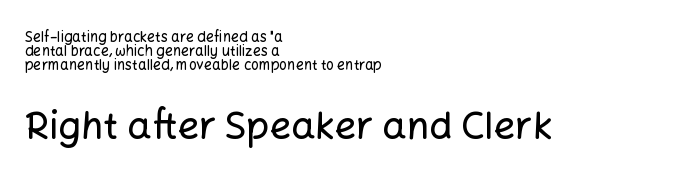
Q: Is the text italic (slanted)? A: No, it is upright.
Q: Is the typeface a serif or a sans-serif typeface? A: Sans-serif.
Q: Is the text underlined? A: No.
Q: How is the paragraph aligned? A: Left-aligned.
Q: Is the spacing between letters normal or unusually wide? A: Normal.
Q: Is the spacing between lines tight, normal or loose? A: Tight.
Q: Which block of text is set in a larger size, the first (top) or the second (bottom)? A: The second (bottom) one.
Q: Width (condensed, normal, or wide)? A: Normal.
Q: Stroke contrast? A: Low.
Q: x-height? A: Medium.
Q: Monospaced? A: No.
